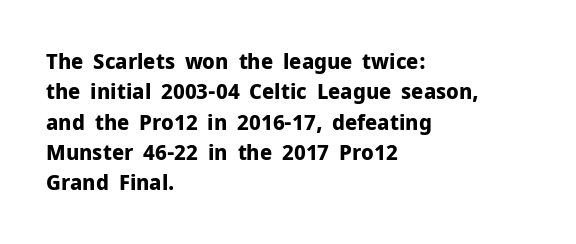
{"italic": "no", "bold": "yes", "underline": "no", "align": "left", "line_spacing": "normal", "line_spacing_ratio": 1.38, "letter_spacing": "normal", "letter_spacing_em": 0.0, "glyph_px": 22}
